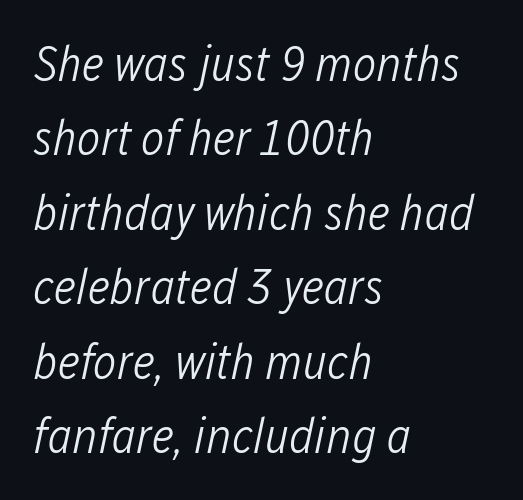
{"italic": "yes", "lean": "right", "slant_degrees": 12, "bold": "no", "weight": "light", "width": "condensed", "stroke_contrast": "low", "x_height": "medium", "monospaced": "no", "underline": "no", "align": "left", "line_spacing": "normal", "line_spacing_ratio": 1.49, "letter_spacing": "normal", "letter_spacing_em": 0.0, "glyph_px": 50}
